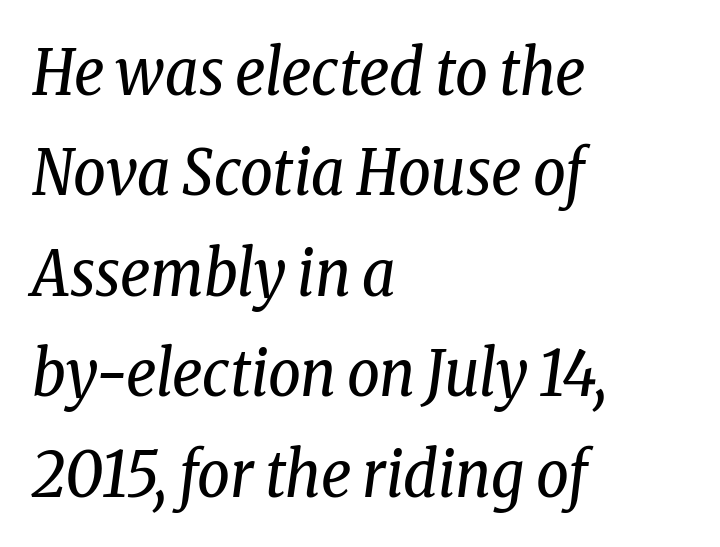
Q: Is the text bold? A: No.
Q: Is the text italic (slanted)? A: Yes, it leans right by about 8 degrees.
Q: Is the typeface a serif or a sans-serif typeface? A: Serif.
Q: Is the text underlined? A: No.
Q: How is the paragraph aligned? A: Left-aligned.
Q: Is the spacing between letters normal or unusually wide? A: Normal.
Q: Is the spacing between lines tight, normal or loose? A: Normal.
Q: Width (condensed, normal, or wide)? A: Condensed.
Q: Stroke contrast? A: Low.
Q: x-height? A: Medium.
Q: Monospaced? A: No.
